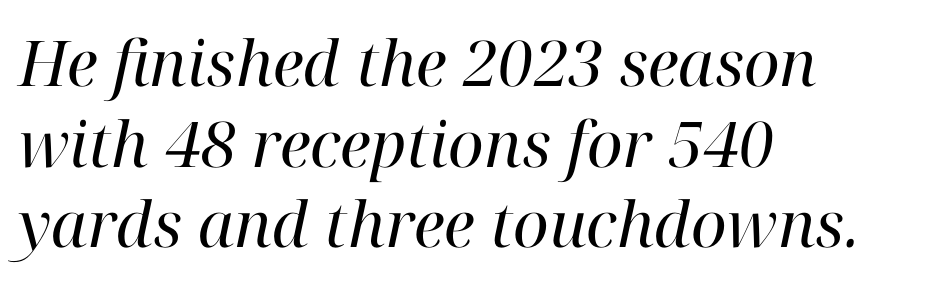
The image shows 63 px regular-weight serif type, italic (leaning right); set left-aligned, normal line spacing (1.28x), normal letter spacing, not underlined; high stroke contrast and a medium x-height.
